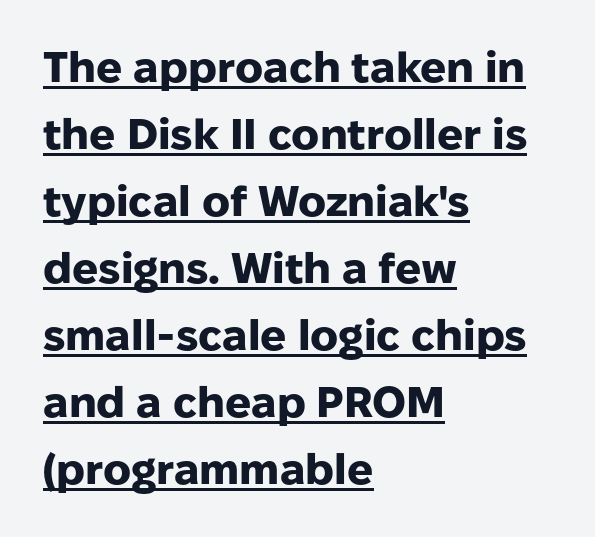
Q: Is the text bold? A: Yes.
Q: Is the text italic (slanted)? A: No, it is upright.
Q: Is the typeface a serif or a sans-serif typeface? A: Sans-serif.
Q: Is the text underlined? A: Yes.
Q: How is the paragraph aligned? A: Left-aligned.
Q: Is the spacing between letters normal or unusually wide? A: Normal.
Q: Is the spacing between lines tight, normal or loose? A: Normal.
Q: Width (condensed, normal, or wide)? A: Normal.
Q: Stroke contrast? A: Low.
Q: x-height? A: Medium.
Q: Monospaced? A: No.
